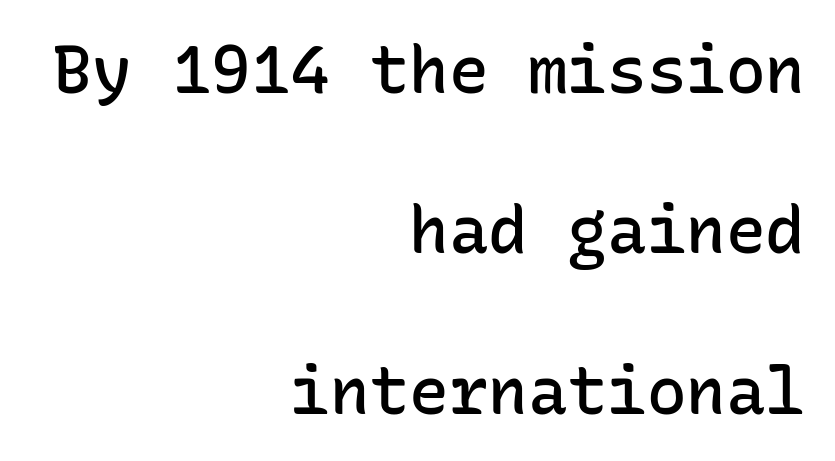
Q: Is the text bold? A: Semi-bold.
Q: Is the text italic (slanted)? A: No, it is upright.
Q: Is the typeface a serif or a sans-serif typeface? A: Sans-serif.
Q: Is the text underlined? A: No.
Q: How is the paragraph aligned? A: Right-aligned.
Q: Is the spacing between letters normal or unusually wide? A: Normal.
Q: Is the spacing between lines tight, normal or loose? A: Loose.
Q: Width (condensed, normal, or wide)? A: Normal.
Q: Stroke contrast? A: Low.
Q: x-height? A: Medium.
Q: Monospaced? A: Yes.
